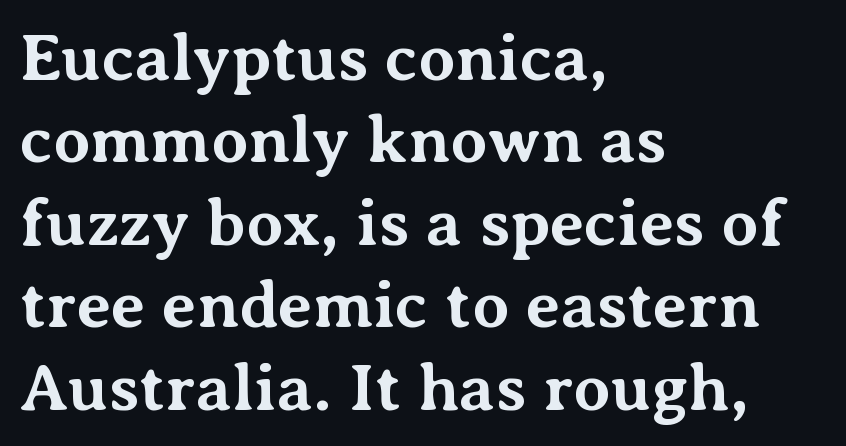
The image shows 67 px bold serif type, upright; set left-aligned, line spacing 1.23x, normal letter spacing, not underlined; medium stroke contrast and a medium x-height.
